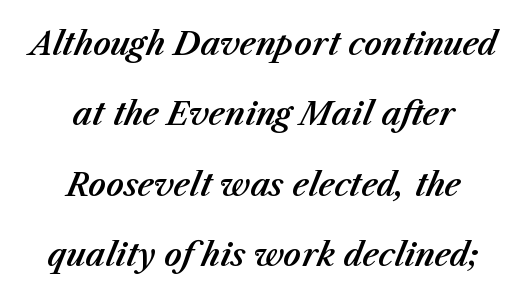
You could not count columns in this text — the font is proportionally spaced. Tracking value appears to be zero — textbook default spacing. In CSS terms this would be text-align: center. The rendering uses a large line-height, opening up the rows. Bare-footed words on every line. Tall strokes in this sample are angled rather than plumb.
